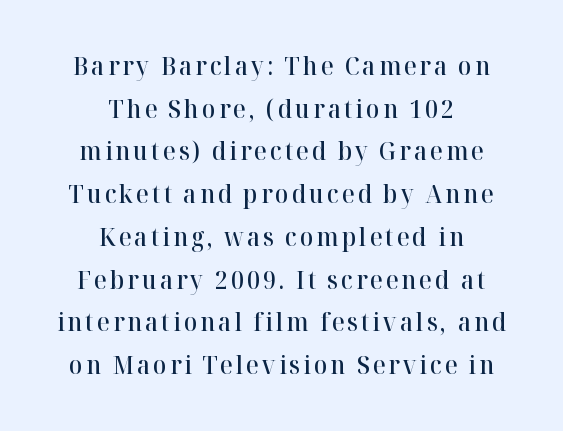
The image shows 25 px text type, upright; set centered, line spacing 1.71x, not underlined.
